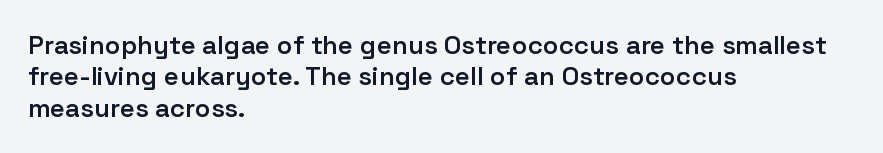
Here the glyphs are tracked normally, forming tight word shapes. Posture: vertical. Quick note: underline off. In CSS terms this would be text-align: left. This is moderately heavy type, rendered in semibold.
